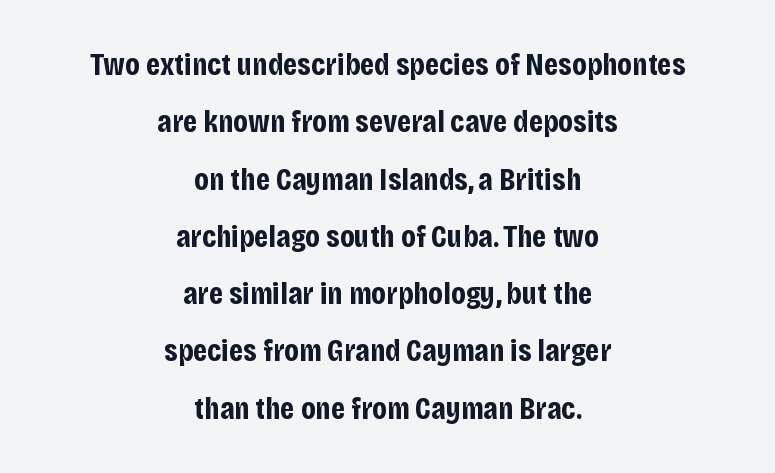
The rendering keeps characters at their native spacing. Do the letters lean? They stand straight. Check the space under the baseline: it is left empty. The face used here has the dense, thick strokes of a bold.
